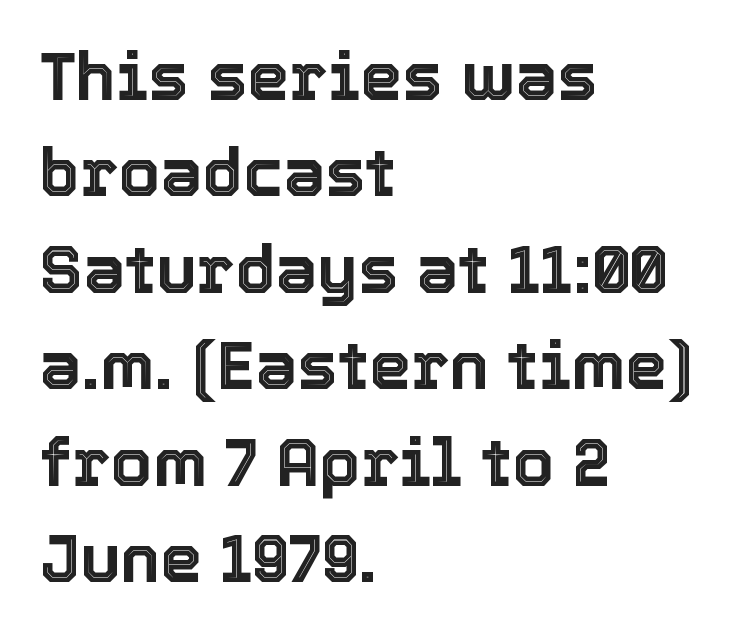
Note the varied advance widths — an 'i' is clearly narrower than an 'm'. Beneath every word, the page is bare. Rows of type keep a routine distance in the vertical direction. This sample uses an upright cut, with every glyph sitting square on the baseline. Compared with typical body copy, the letter spacing here is the same. Caption: multi-line text, flush left, ragged right.
